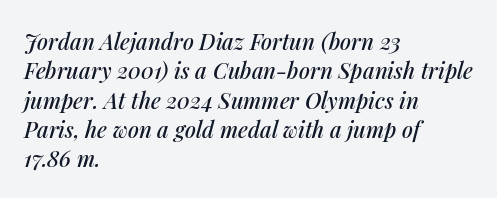
{"italic": "yes", "lean": "right", "slant_degrees": 14, "underline": "no", "align": "left", "line_spacing": "normal", "line_spacing_ratio": 1.33, "letter_spacing": "normal", "letter_spacing_em": 0.0, "glyph_px": 22}
